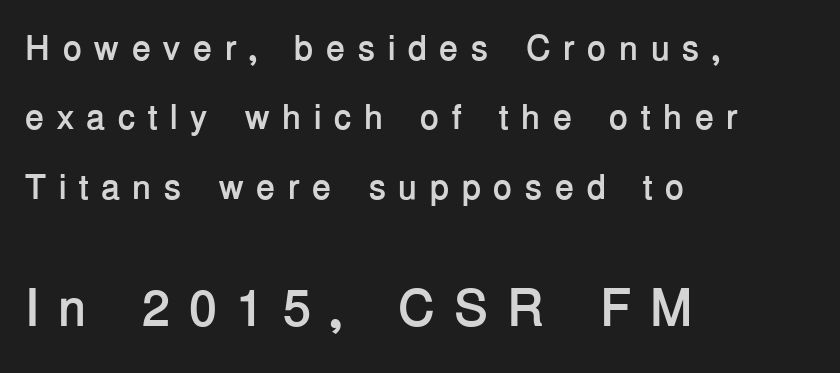
The glyphs have the mass of a bold cut. A great deal of white space separates one row of letters from the next. The lines are quadded left. A sans-serif font was chosen for this passage. No italicization has been applied; the sample stays upright. This rendering widens character spacing well past its baseline value.
